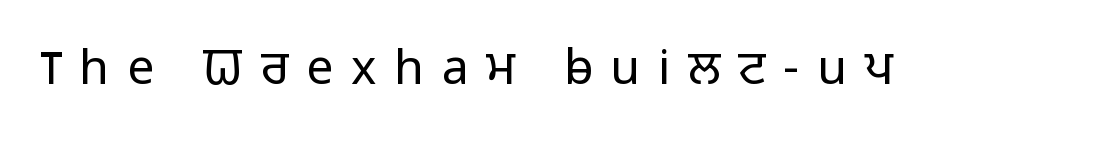
{"serif": "no", "italic": "no", "bold": "no", "weight": "light", "width": "normal", "stroke_contrast": "low", "x_height": "medium", "monospaced": "no", "underline": "no", "letter_spacing": "wide", "letter_spacing_em": 0.37, "glyph_px": 48}
